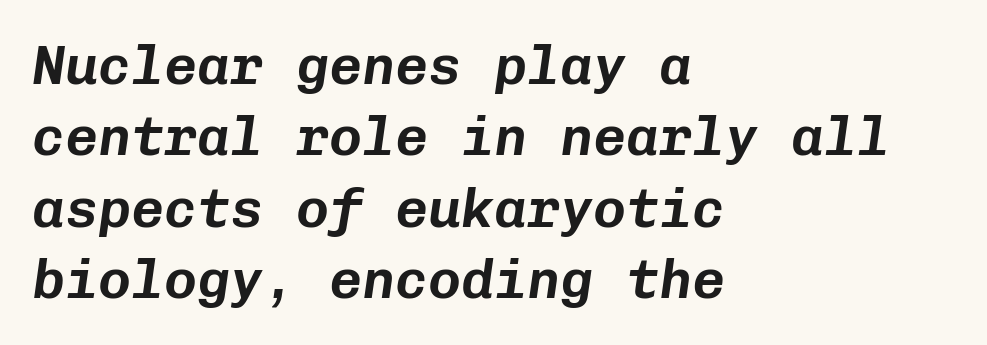
Q: Is the text italic (slanted)? A: Yes, it leans right by about 8 degrees.
Q: Is the text underlined? A: No.
Q: How is the paragraph aligned? A: Left-aligned.
Q: Is the spacing between letters normal or unusually wide? A: Normal.
Q: Is the spacing between lines tight, normal or loose? A: Normal.
Q: Width (condensed, normal, or wide)? A: Normal.
Q: Stroke contrast? A: Low.
Q: x-height? A: Medium.
Q: Monospaced? A: Yes.
